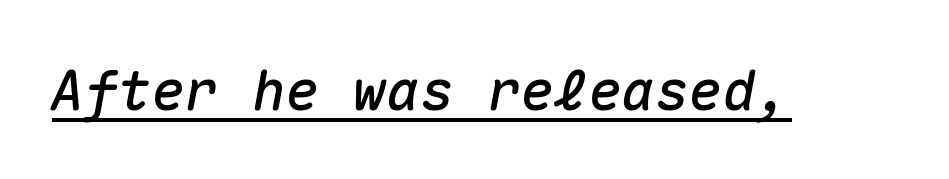
Q: Is the text italic (slanted)? A: Yes, it leans right by about 10 degrees.
Q: Is the text underlined? A: Yes.
Q: Is the spacing between letters normal or unusually wide? A: Normal.
Q: Width (condensed, normal, or wide)? A: Normal.
Q: Stroke contrast? A: Medium.
Q: x-height? A: Medium.
Q: Monospaced? A: Yes.
